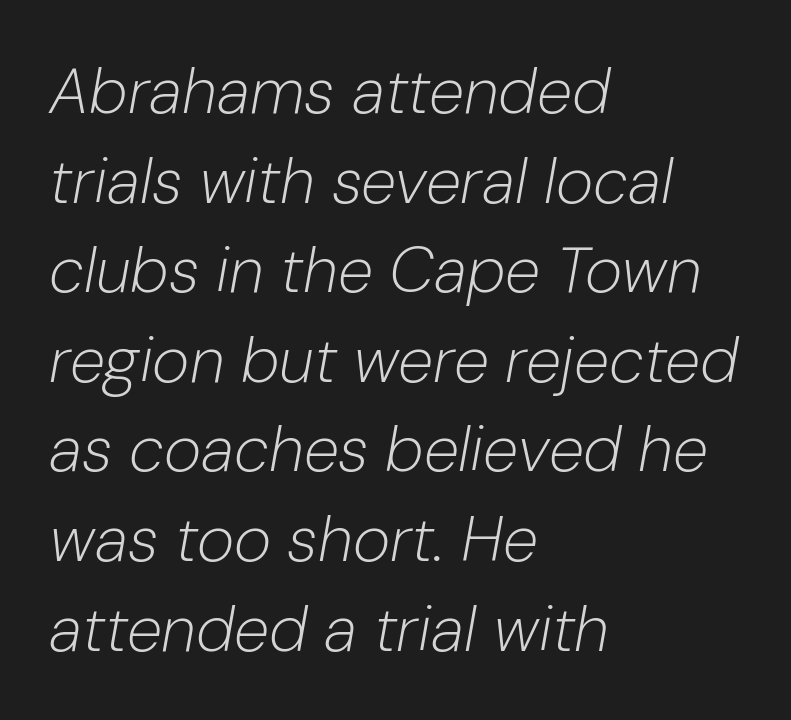
Q: Is the text bold? A: No.
Q: Is the text italic (slanted)? A: Yes, it leans right by about 10 degrees.
Q: Is the text underlined? A: No.
Q: How is the paragraph aligned? A: Left-aligned.
Q: Is the spacing between letters normal or unusually wide? A: Normal.
Q: Is the spacing between lines tight, normal or loose? A: Normal.
Q: Width (condensed, normal, or wide)? A: Normal.
Q: Stroke contrast? A: Low.
Q: x-height? A: Medium.
Q: Monospaced? A: No.
